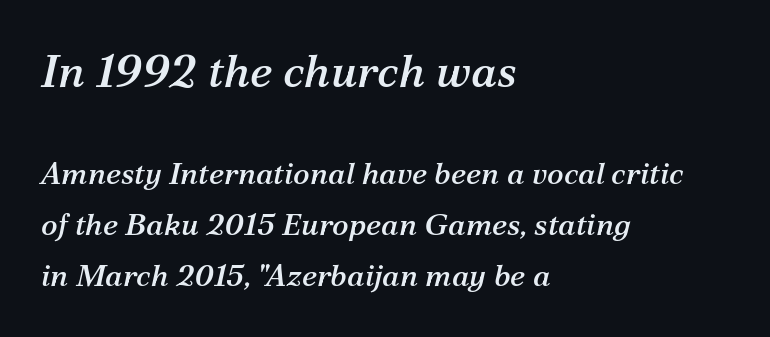
The image shows 46 px serif type, italic (leaning right); set left-aligned, normal line spacing (1.64x), normal letter spacing, not underlined; the first (top) block is 1.48x larger; medium stroke contrast and a medium x-height.
